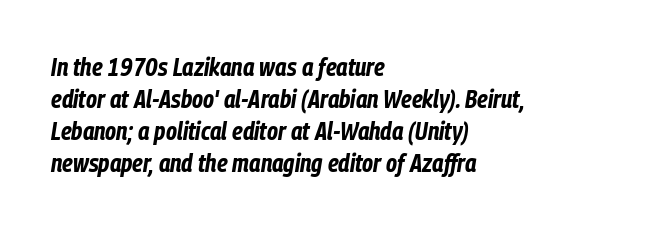
In CSS terms this would be text-align: left. A clean baseline with only descenders dipping below it. The axis of the letterforms is tilted away from vertical. The typesetting leans heavy: a genuine bold.
